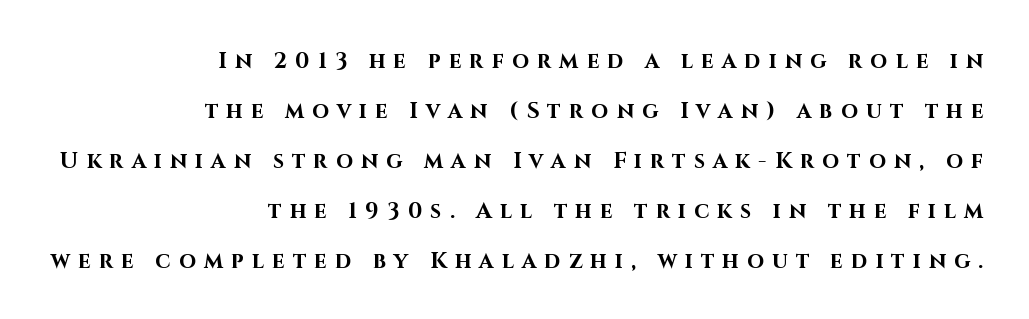
The image shows 22 px bold type, upright; set right-aligned, loose line spacing (2.27x), unusually wide letter spacing (+0.37 em), not underlined.
